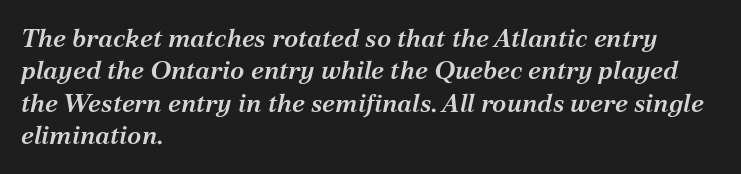
{"italic": "yes", "lean": "right", "slant_degrees": 12, "bold": "semi", "underline": "no", "align": "left", "line_spacing": "normal", "line_spacing_ratio": 1.25, "letter_spacing": "normal", "letter_spacing_em": 0.0, "glyph_px": 26}
